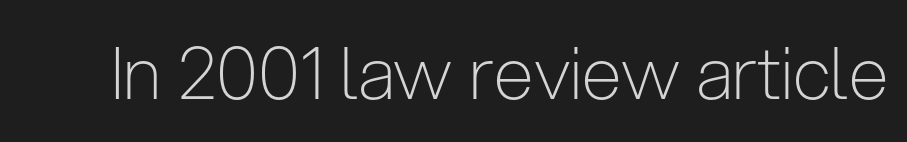
The image shows 72 px light, condensed sans-serif type, upright; set normal letter spacing, not underlined; low stroke contrast and a medium x-height.
